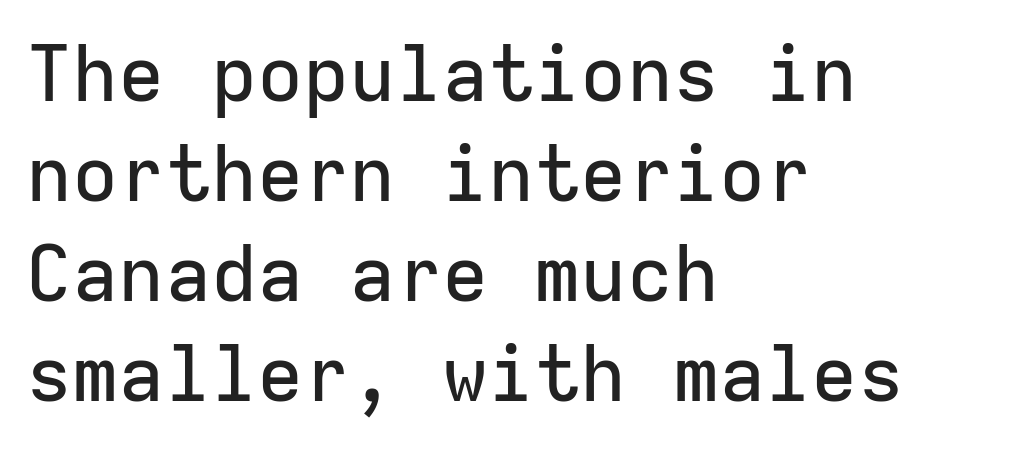
{"serif": "no", "italic": "no", "width": "normal", "stroke_contrast": "low", "x_height": "medium", "monospaced": "yes", "underline": "no", "align": "left", "line_spacing": "normal", "line_spacing_ratio": 1.3, "letter_spacing": "normal", "letter_spacing_em": 0.0, "glyph_px": 77}
